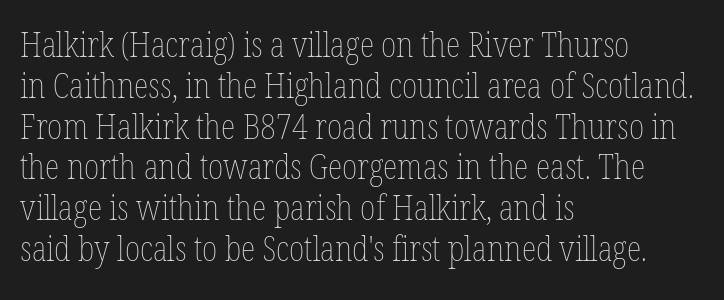
Letter spacing: default. On a weight scale, this lands at 450 or below. If you drew a line through each stem, it would be perfectly vertical. Descenders hang freely into open space. The passage is arranged the way most books set body copy — flush left. The letters advance in unequal steps, a hallmark of proportional type.
